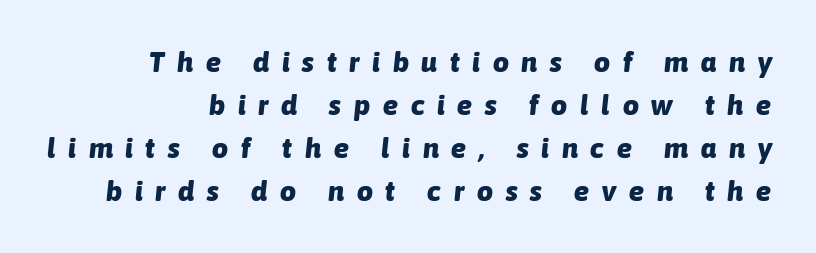
The image shows 28 px heavy type, italic (leaning right); set right-aligned, normal line spacing (1.54x), unusually wide letter spacing (+0.46 em), not underlined; low stroke contrast and a medium x-height.
